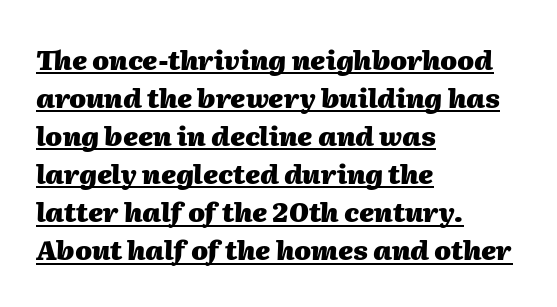
The image shows 27 px bold type, italic (leaning right); set left-aligned, normal line spacing (1.41x), normal letter spacing, underlined.
